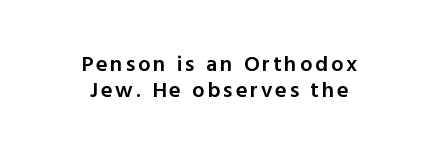
The image shows 22 px text type, upright; set centered, line spacing 1.17x, not underlined.
